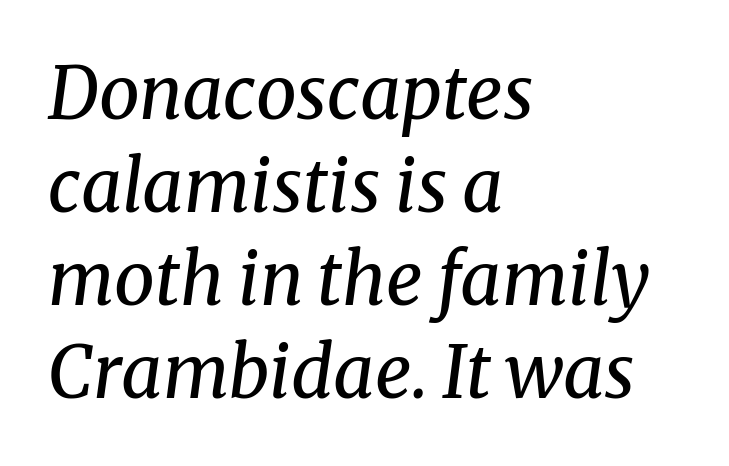
Q: Is the text bold? A: No.
Q: Is the text italic (slanted)? A: Yes, it leans right by about 8 degrees.
Q: Is the typeface a serif or a sans-serif typeface? A: Serif.
Q: Is the text underlined? A: No.
Q: How is the paragraph aligned? A: Left-aligned.
Q: Is the spacing between letters normal or unusually wide? A: Normal.
Q: Is the spacing between lines tight, normal or loose? A: Normal.
Q: Width (condensed, normal, or wide)? A: Normal.
Q: Stroke contrast? A: Medium.
Q: x-height? A: Medium.
Q: Monospaced? A: No.
